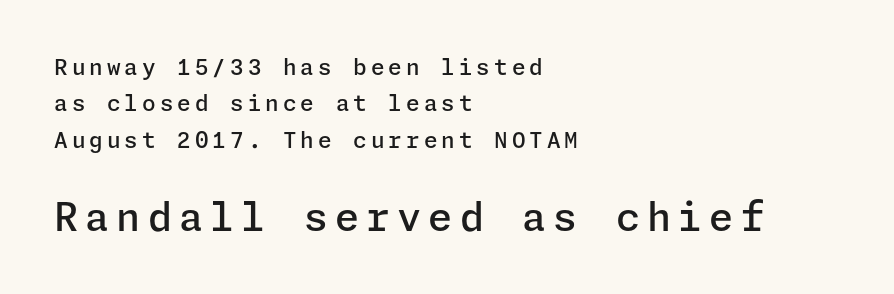
The image shows 39 px semibold sans-serif type, upright; set left-aligned, normal line spacing (1.65x), not underlined; the second (bottom) block is 1.77x larger; low stroke contrast and a medium x-height.
